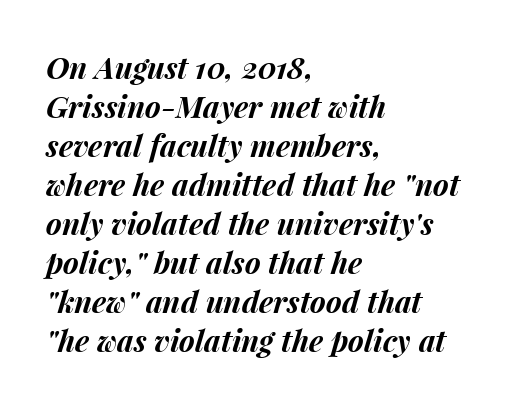
Q: Is the text bold? A: Yes.
Q: Is the text italic (slanted)? A: Yes, it leans right by about 15 degrees.
Q: Is the text underlined? A: No.
Q: How is the paragraph aligned? A: Left-aligned.
Q: Is the spacing between letters normal or unusually wide? A: Normal.
Q: Is the spacing between lines tight, normal or loose? A: Normal.
Q: Width (condensed, normal, or wide)? A: Normal.
Q: Stroke contrast? A: Medium.
Q: x-height? A: Medium.
Q: Monospaced? A: No.
